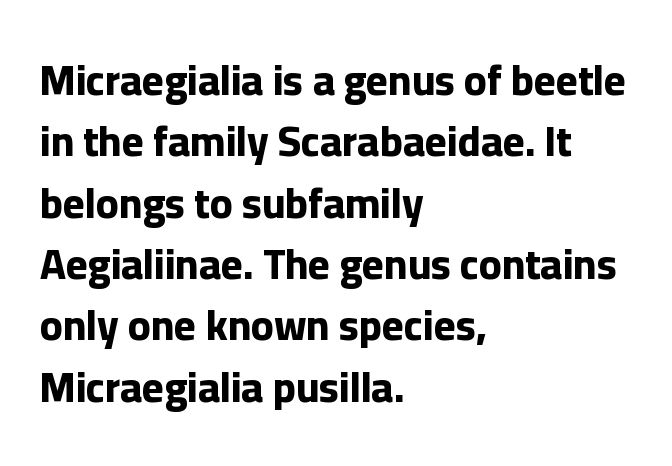
Q: Is the text bold? A: Yes.
Q: Is the text italic (slanted)? A: No, it is upright.
Q: Is the typeface a serif or a sans-serif typeface? A: Sans-serif.
Q: Is the text underlined? A: No.
Q: How is the paragraph aligned? A: Left-aligned.
Q: Is the spacing between letters normal or unusually wide? A: Normal.
Q: Is the spacing between lines tight, normal or loose? A: Normal.
Q: Width (condensed, normal, or wide)? A: Normal.
Q: Stroke contrast? A: Low.
Q: x-height? A: Medium.
Q: Monospaced? A: No.
